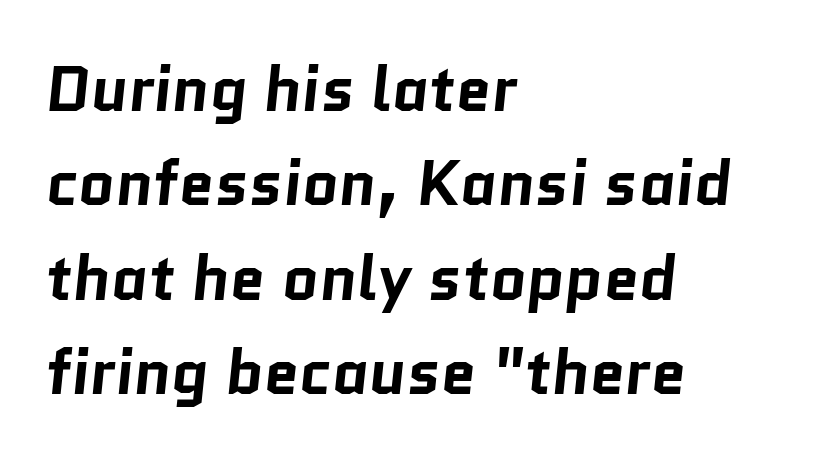
{"serif": "no", "bold": "yes", "weight": "bold", "width": "normal", "stroke_contrast": "low", "x_height": "medium", "monospaced": "no", "underline": "no", "align": "left", "line_spacing": "normal", "line_spacing_ratio": 1.5, "letter_spacing": "normal", "letter_spacing_em": 0.0, "glyph_px": 63}
